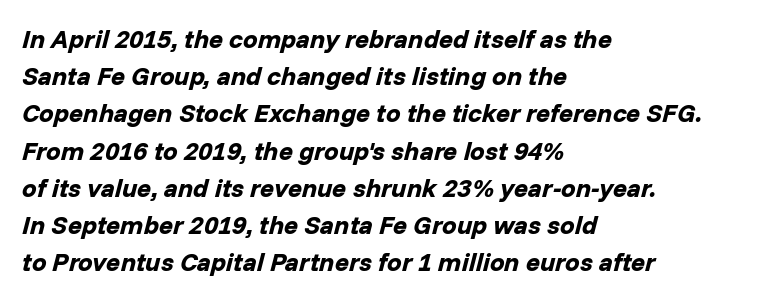
Q: Is the text bold? A: Yes.
Q: Is the text italic (slanted)? A: Yes, it leans right by about 14 degrees.
Q: Is the text underlined? A: No.
Q: How is the paragraph aligned? A: Left-aligned.
Q: Is the spacing between letters normal or unusually wide? A: Normal.
Q: Is the spacing between lines tight, normal or loose? A: Normal.
